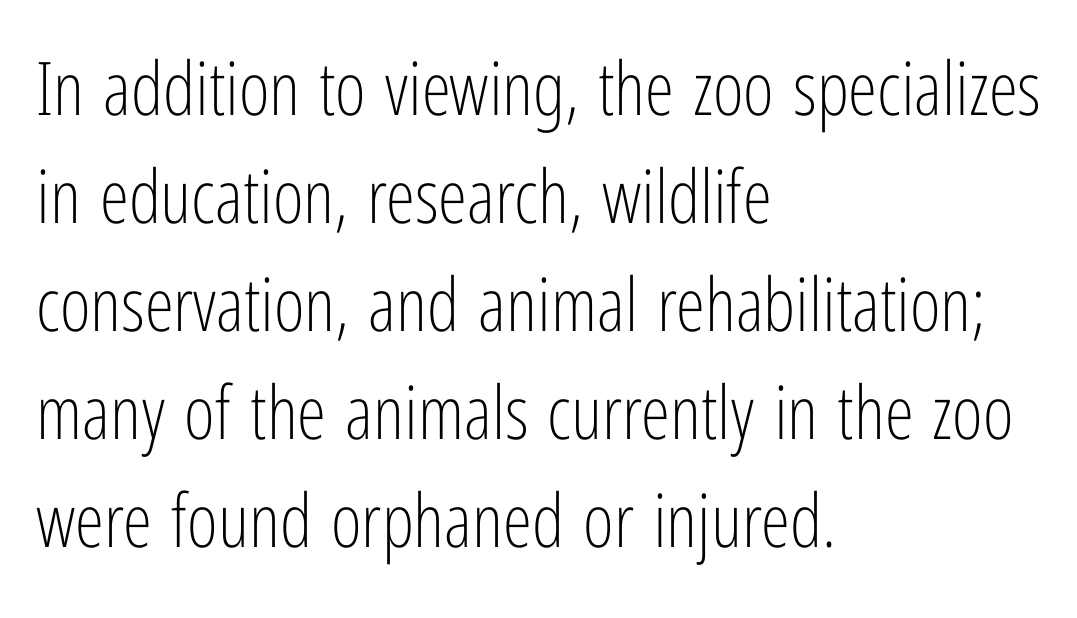
The image shows 74 px light, condensed sans-serif type, upright; set left-aligned, normal line spacing (1.46x), normal letter spacing, not underlined; low stroke contrast and a medium x-height.
